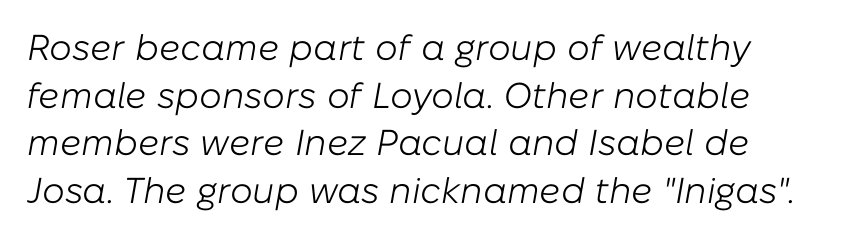
Tall strokes in this sample are angled rather than plumb. On a weight scale, this lands at 450 or below. Spacing verdict: proportional, widths tailored to each character. Regular leading. The typesetter chose a ragged-right arrangement here.
